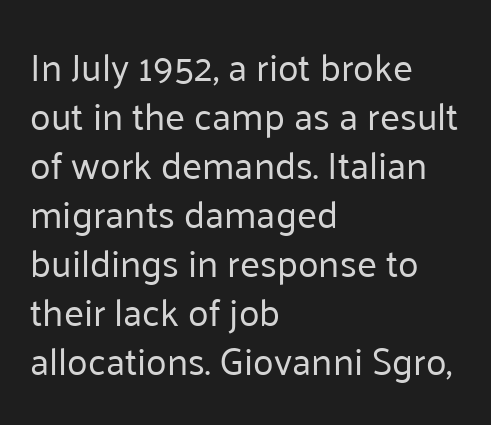
Observe the ordinary spacing: letters are neighbours, not strangers. The line-height multiplier appears to be the usual default. The string is rendered with underlining switched off. Does the copy run flush right? No — it runs flush left.
